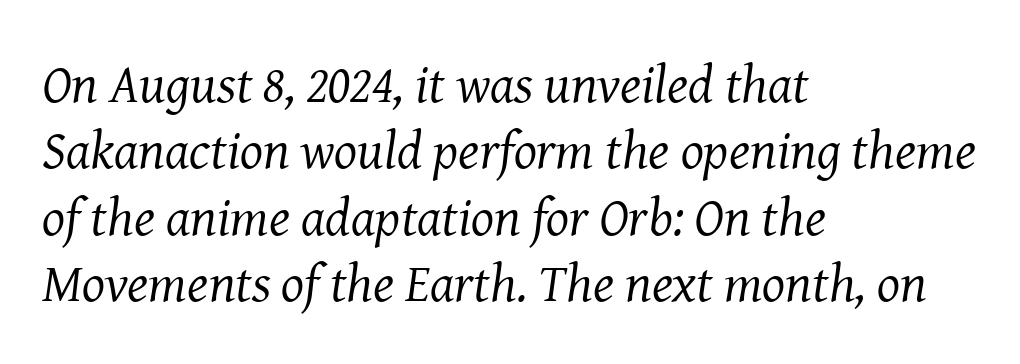
The image shows 54 px regular-weight serif type, italic (leaning right); set left-aligned, line spacing 1.23x, normal letter spacing, not underlined; medium stroke contrast and a medium x-height.
